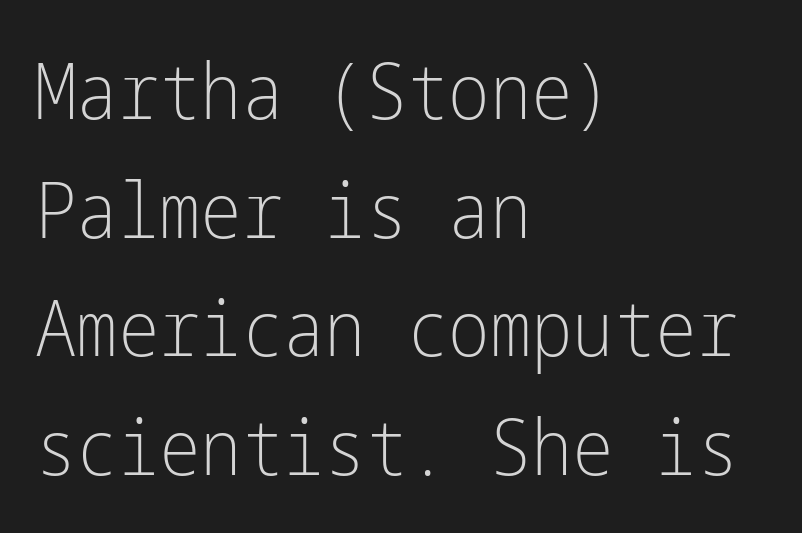
{"serif": "no", "italic": "no", "bold": "no", "weight": "light", "width": "condensed", "stroke_contrast": "low", "x_height": "medium", "underline": "no", "align": "left", "line_spacing": "normal", "line_spacing_ratio": 1.52, "letter_spacing": "normal", "letter_spacing_em": 0.0, "glyph_px": 78}
